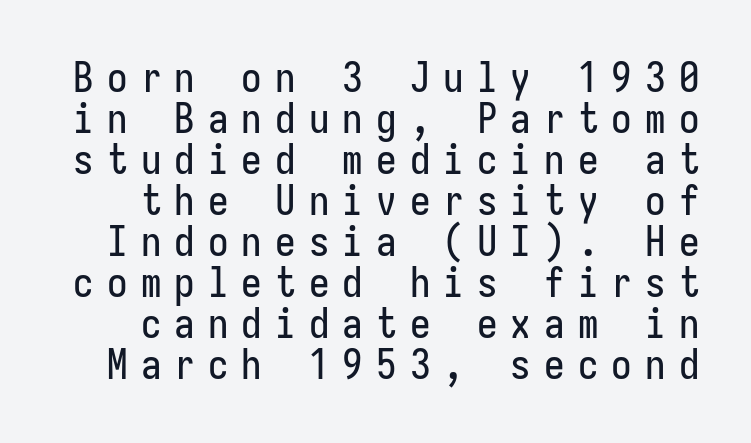
Here the glyphs are tracked loosely, breaking word shapes into spaced letters. The strip under each line holds only bare page. The face used here is a sans, in the tradition of grotesques and geometrics. The line-height multiplier appears low, near solid setting. The font's upright variant was chosen for this text.
